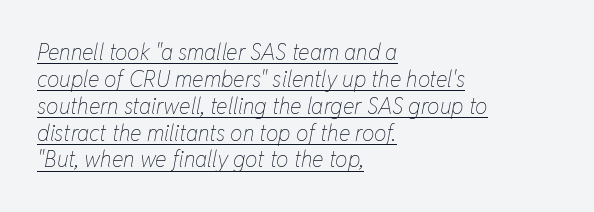
{"italic": "yes", "lean": "right", "slant_degrees": 11, "bold": "no", "underline": "yes", "align": "left", "line_spacing_ratio": 1.22, "letter_spacing": "normal", "letter_spacing_em": 0.0, "glyph_px": 22}
